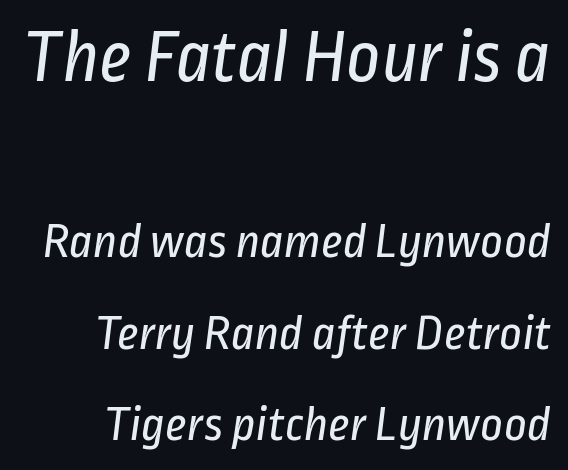
Q: Is the text bold? A: No.
Q: Is the typeface a serif or a sans-serif typeface? A: Sans-serif.
Q: Is the text underlined? A: No.
Q: Is the spacing between letters normal or unusually wide? A: Normal.
Q: Which block of text is set in a larger size, the first (top) or the second (bottom)? A: The first (top) one.
Q: Width (condensed, normal, or wide)? A: Condensed.
Q: Stroke contrast? A: Low.
Q: x-height? A: Medium.
Q: Monospaced? A: No.
